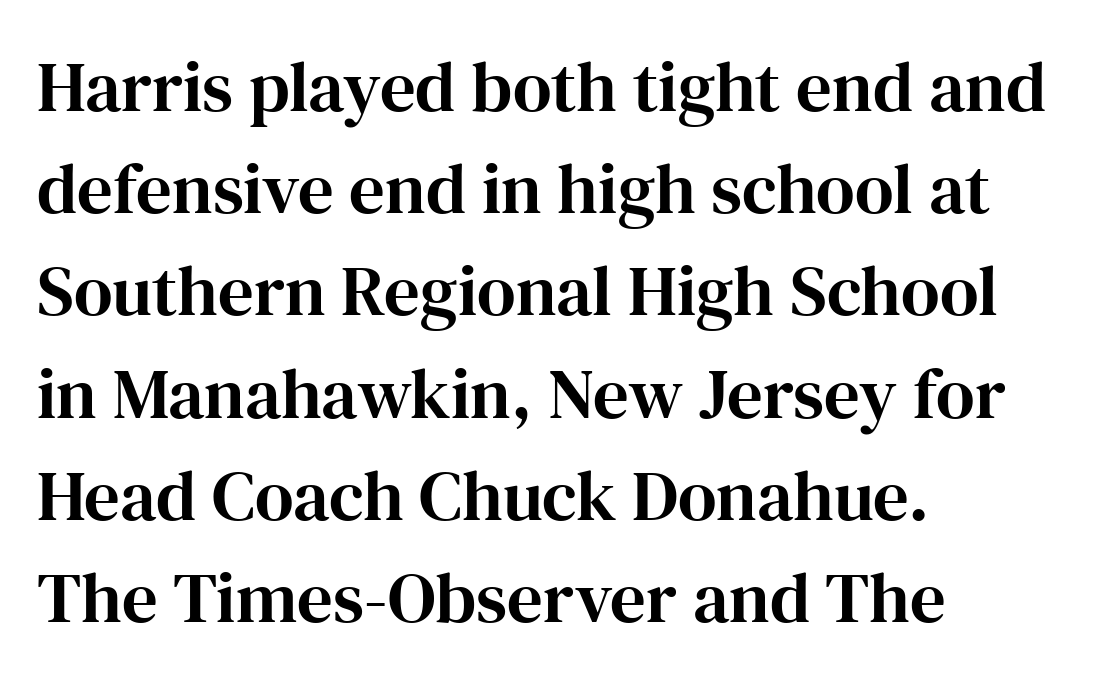
Does the copy run flush right? No — it runs flush left. Ordinary non-slanted type is in use. Check the space under the baseline: it is left empty. Is this a sans? No — the strokes have serifs. This sample has the flowing, uneven cadence of proportional lettering.
